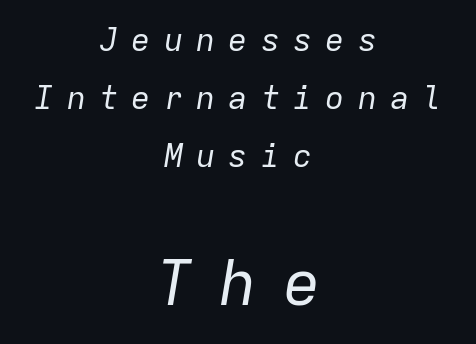
The image shows 63 px regular-weight type, italic (leaning right), monospaced; set centered, line spacing 1.81x, unusually wide letter spacing (+0.41 em), not underlined; the second (bottom) block is 1.97x larger; low stroke contrast and a medium x-height.
